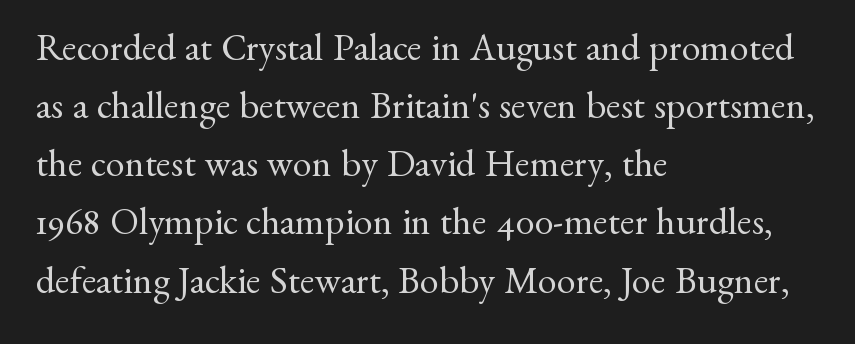
Is the letter spacing exaggerated? No — it looks like the ordinary default. The space beneath each line is pristine and unruled. Each letter keeps its own natural width here, so spacing adapts to shape. Tall strokes in this sample are plumb rather than angled.
